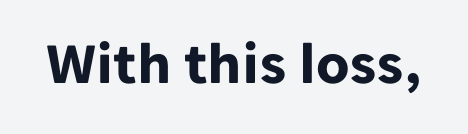
Q: Is the text bold? A: Yes.
Q: Is the text italic (slanted)? A: No, it is upright.
Q: Is the typeface a serif or a sans-serif typeface? A: Sans-serif.
Q: Is the text underlined? A: No.
Q: Is the spacing between letters normal or unusually wide? A: Normal.
Q: Width (condensed, normal, or wide)? A: Normal.
Q: Stroke contrast? A: Low.
Q: x-height? A: Medium.
Q: Monospaced? A: No.
